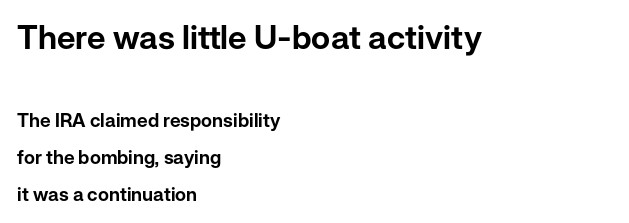
Q: Is the text italic (slanted)? A: No, it is upright.
Q: Is the typeface a serif or a sans-serif typeface? A: Sans-serif.
Q: Is the text underlined? A: No.
Q: How is the paragraph aligned? A: Left-aligned.
Q: Is the spacing between letters normal or unusually wide? A: Normal.
Q: Is the spacing between lines tight, normal or loose? A: Loose.
Q: Which block of text is set in a larger size, the first (top) or the second (bottom)? A: The first (top) one.
Q: Width (condensed, normal, or wide)? A: Normal.
Q: Stroke contrast? A: Low.
Q: x-height? A: Medium.
Q: Monospaced? A: No.
